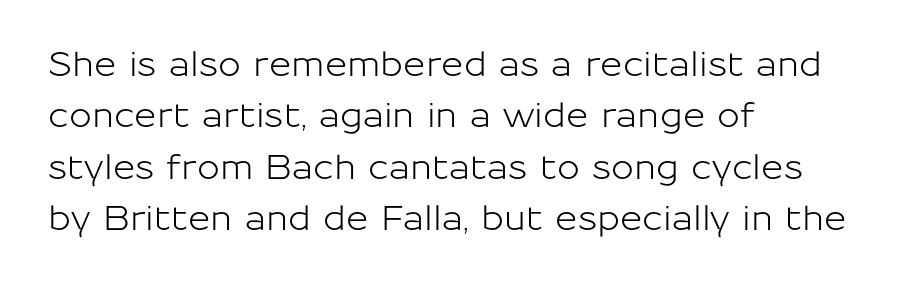
{"serif": "no", "italic": "no", "width": "normal", "stroke_contrast": "low", "x_height": "medium", "monospaced": "no", "underline": "no", "align": "left", "line_spacing": "normal", "line_spacing_ratio": 1.51, "letter_spacing": "normal", "letter_spacing_em": 0.0, "glyph_px": 34}
